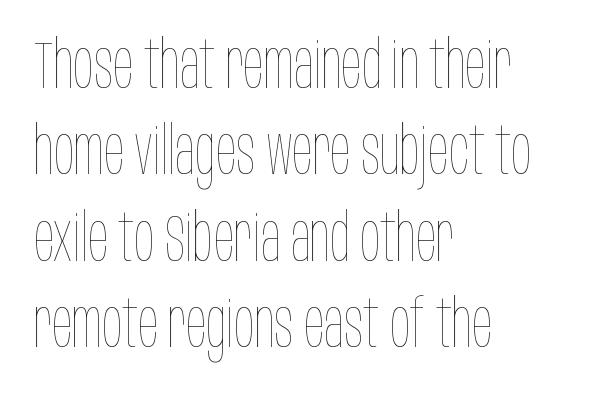
These lines are rendered in a variable-pitch font. These glyphs show unthickened strokes, regular width or finer. Unmarked baselines from the first word to the last. A student would call this left alignment; a typographer would say flush left, rag right. Nope, not italic — everything's standing straight.
